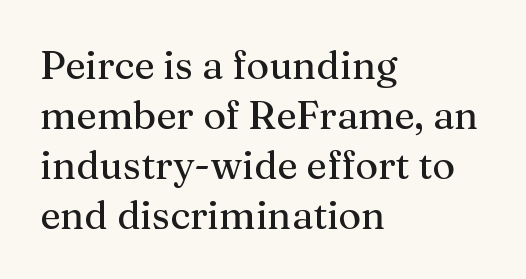
Honestly, there is no underline to notice here at all. What stands out about the letter spacing? Nothing — it is the standard amount. Varying glyph widths throughout — classic text-font behaviour. Evenly set lines give the paragraph a standard silhouette. What kind of face is this? One with serifs.
